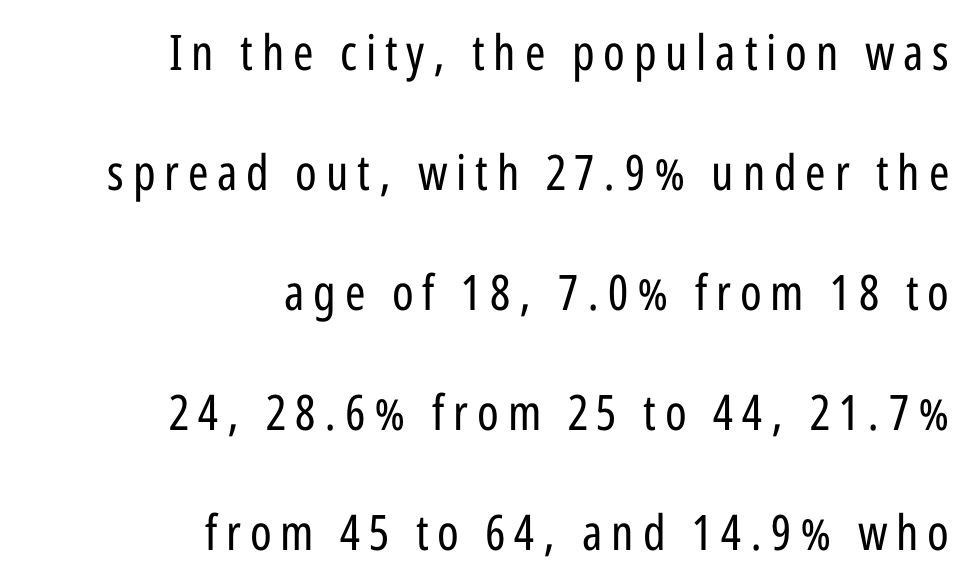
The passage shown is typed in a proportional face where columns would drift. In terms of leading, this rendering errs on the spacious side. A typesetter would label this face a sans. Descenders are the only things crossing below the line.
